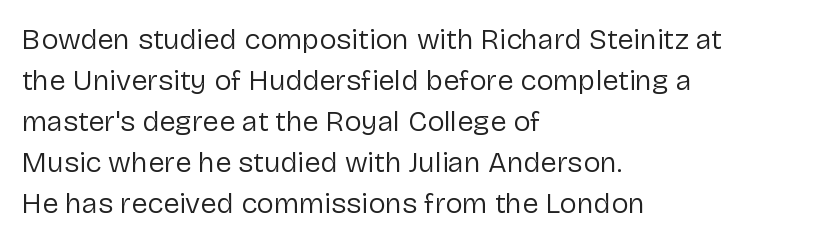
Q: Is the text bold? A: No.
Q: Is the text italic (slanted)? A: No, it is upright.
Q: Is the typeface a serif or a sans-serif typeface? A: Sans-serif.
Q: Is the text underlined? A: No.
Q: How is the paragraph aligned? A: Left-aligned.
Q: Is the spacing between letters normal or unusually wide? A: Normal.
Q: Is the spacing between lines tight, normal or loose? A: Normal.
Q: Width (condensed, normal, or wide)? A: Normal.
Q: Stroke contrast? A: Low.
Q: x-height? A: Medium.
Q: Monospaced? A: No.
